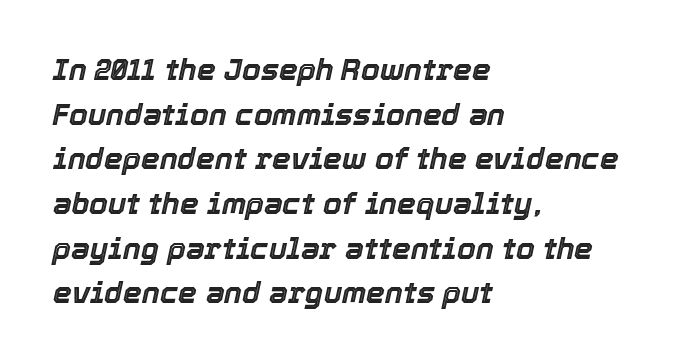
The image shows 30 px text type, italic (leaning right); set left-aligned, normal line spacing (1.49x), normal letter spacing, not underlined; a medium x-height.
